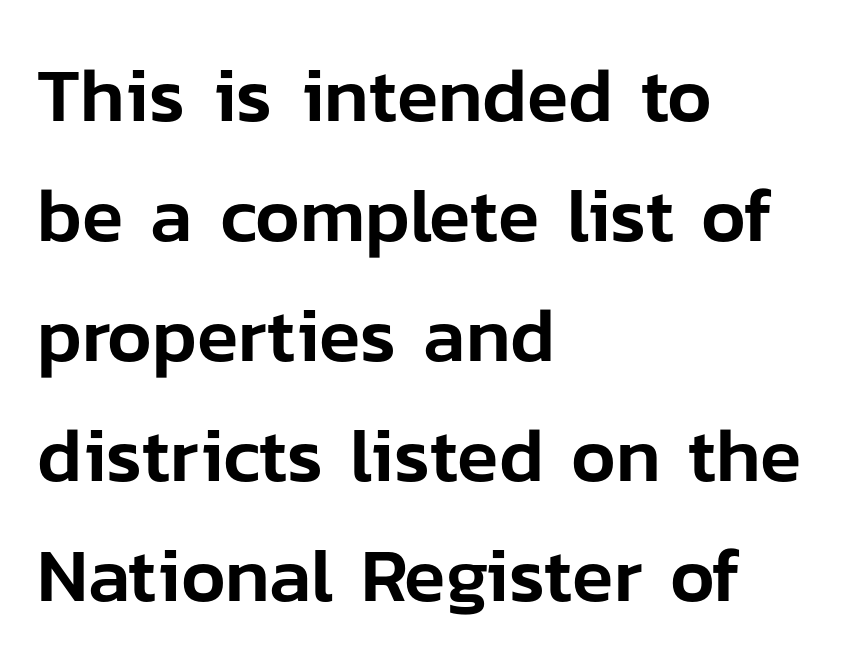
The image shows 76 px sans-serif type, upright; set left-aligned, normal line spacing (1.58x), normal letter spacing, not underlined; low stroke contrast and a medium x-height.
